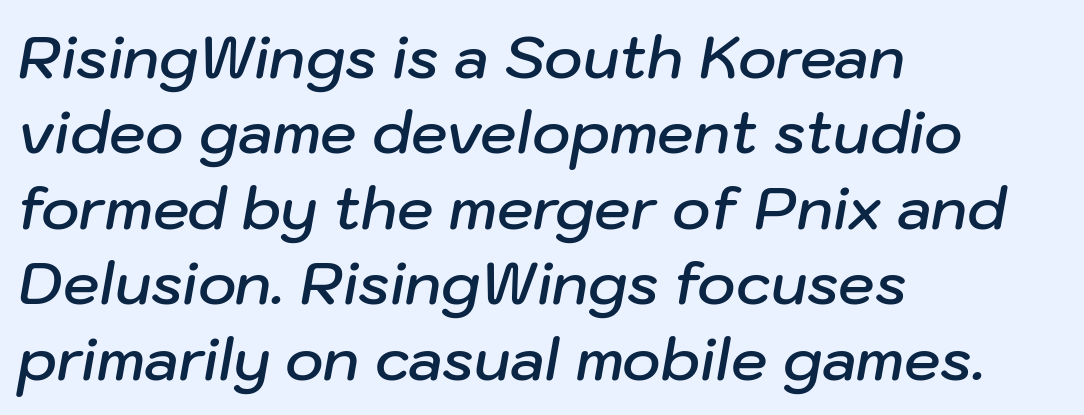
{"italic": "yes", "lean": "right", "slant_degrees": 10, "bold": "semi", "weight": "semibold", "width": "normal", "stroke_contrast": "low", "x_height": "medium", "monospaced": "no", "underline": "no", "align": "left", "line_spacing": "normal", "line_spacing_ratio": 1.3, "letter_spacing": "normal", "letter_spacing_em": 0.0, "glyph_px": 58}
